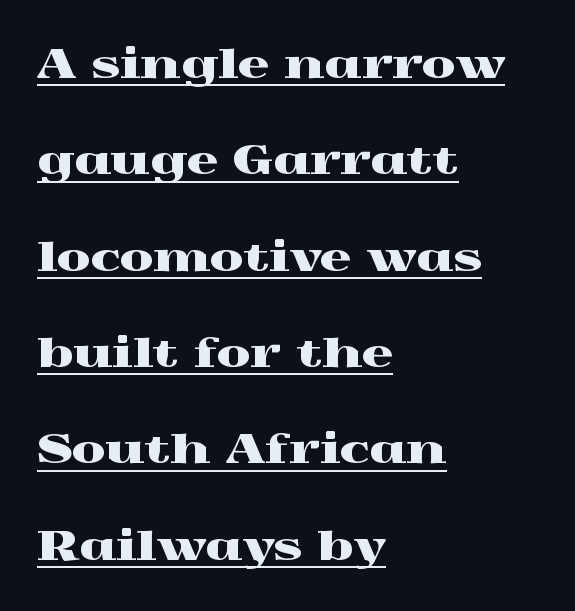
Q: Is the text italic (slanted)? A: No, it is upright.
Q: Is the typeface a serif or a sans-serif typeface? A: Serif.
Q: Is the text underlined? A: Yes.
Q: How is the paragraph aligned? A: Left-aligned.
Q: Is the spacing between letters normal or unusually wide? A: Normal.
Q: Is the spacing between lines tight, normal or loose? A: Loose.
Q: Width (condensed, normal, or wide)? A: Wide.
Q: x-height? A: Medium.
Q: Monospaced? A: No.
